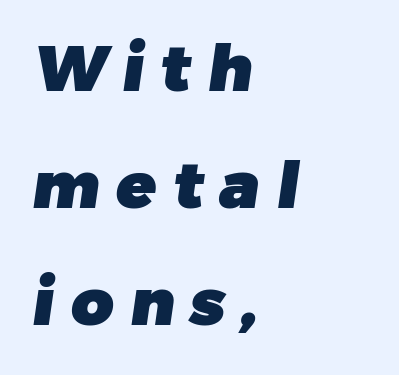
Q: Is the text bold? A: Yes.
Q: Is the typeface a serif or a sans-serif typeface? A: Sans-serif.
Q: Is the text underlined? A: No.
Q: How is the paragraph aligned? A: Left-aligned.
Q: Is the spacing between letters normal or unusually wide? A: Unusually wide.
Q: Width (condensed, normal, or wide)? A: Normal.
Q: Stroke contrast? A: Low.
Q: x-height? A: Medium.
Q: Monospaced? A: No.
